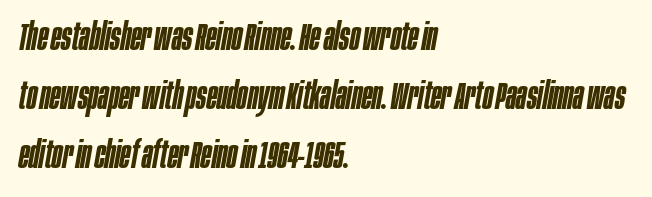
Q: Is the text bold? A: Semi-bold.
Q: Is the text italic (slanted)? A: Yes, it leans right by about 10 degrees.
Q: Is the text underlined? A: No.
Q: How is the paragraph aligned? A: Left-aligned.
Q: Is the spacing between letters normal or unusually wide? A: Normal.
Q: Is the spacing between lines tight, normal or loose? A: Normal.
Q: Width (condensed, normal, or wide)? A: Condensed.
Q: Stroke contrast? A: Low.
Q: x-height? A: Large.
Q: Monospaced? A: No.
